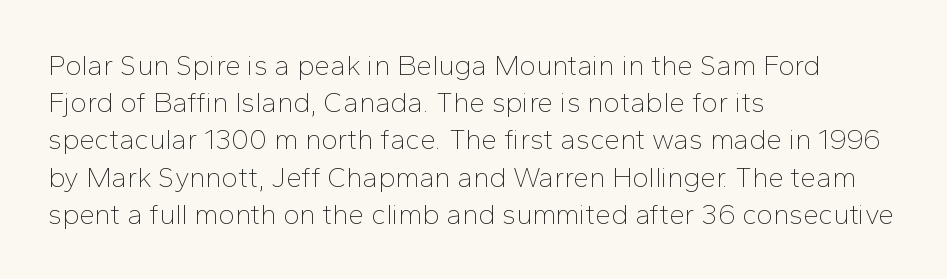
The image shows 28 px thin sans-serif type, upright; set left-aligned, normal line spacing (1.33x), normal letter spacing, not underlined; low stroke contrast and a medium x-height.
